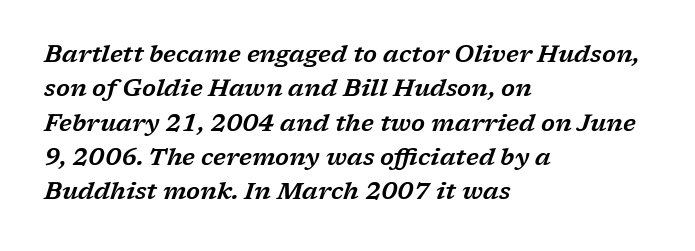
{"italic": "yes", "lean": "right", "slant_degrees": 17, "underline": "no", "align": "left", "line_spacing": "normal", "line_spacing_ratio": 1.43, "letter_spacing": "normal", "letter_spacing_em": 0.0, "glyph_px": 24}
